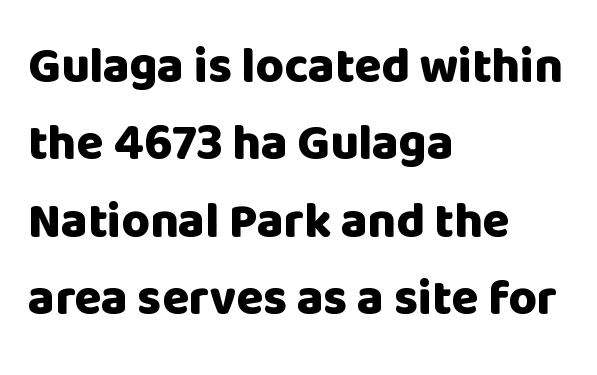
The image shows 49 px heavy sans-serif type, upright; set left-aligned, normal line spacing (1.58x), normal letter spacing, not underlined; low stroke contrast and a large x-height.
